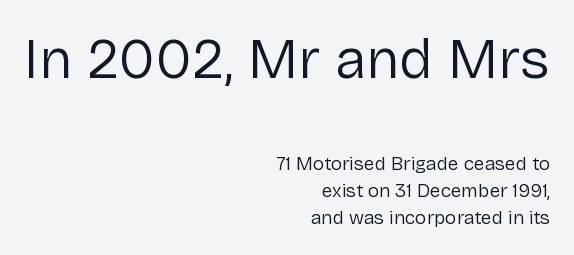
The face used here is proportionally spaced, like ordinary book or web type. I'd call this a sans setting — the letters go barefoot. Posture: upright roman. Unmarked baselines from the first word to the last.
